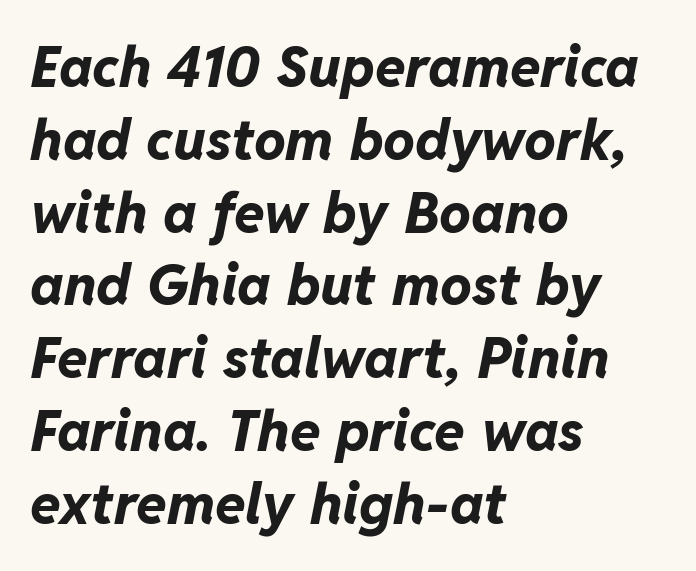
Q: Is the text bold? A: Yes.
Q: Is the text italic (slanted)? A: Yes, it leans right by about 11 degrees.
Q: Is the text underlined? A: No.
Q: How is the paragraph aligned? A: Left-aligned.
Q: Is the spacing between letters normal or unusually wide? A: Normal.
Q: Is the spacing between lines tight, normal or loose? A: Normal.
Q: Width (condensed, normal, or wide)? A: Normal.
Q: Stroke contrast? A: Low.
Q: x-height? A: Medium.
Q: Monospaced? A: No.
